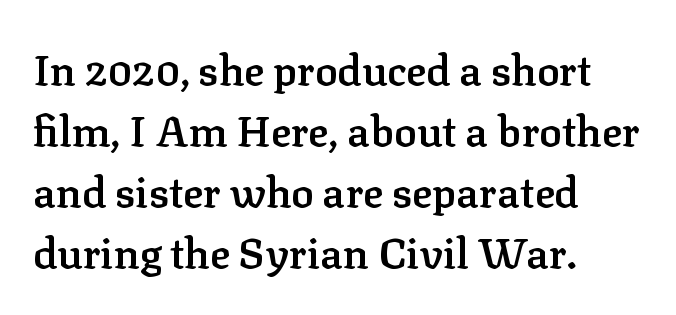
The image shows 42 px semibold serif type, upright; set left-aligned, normal line spacing (1.45x), normal letter spacing, not underlined; low stroke contrast and a medium x-height.
